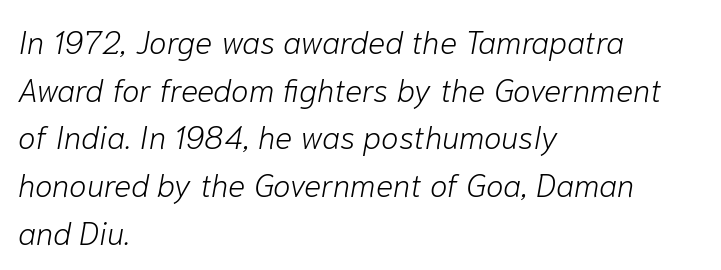
The image shows 32 px light type, italic (leaning right); set left-aligned, normal line spacing (1.49x), normal letter spacing, not underlined; low stroke contrast and a medium x-height.
